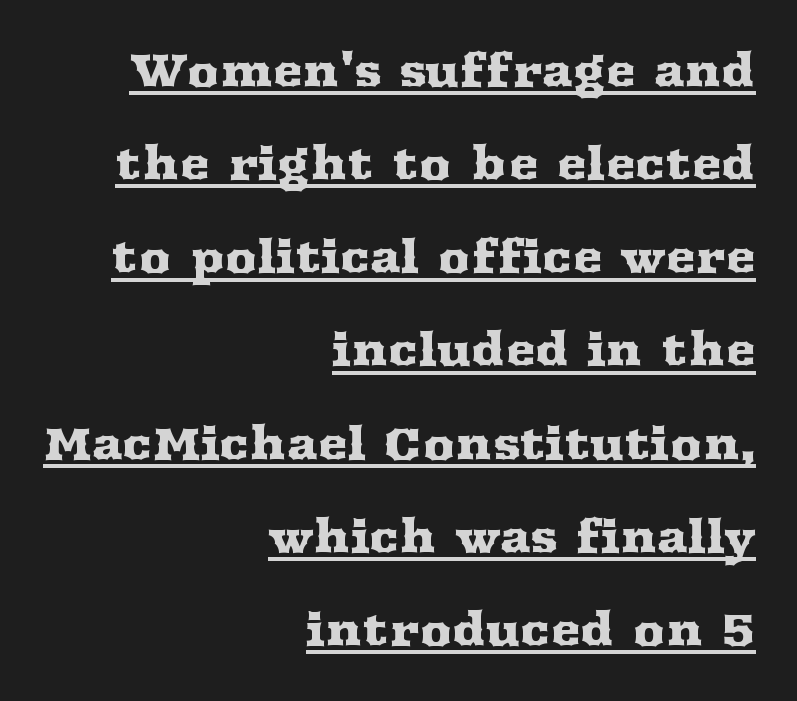
{"serif": "yes", "italic": "no", "width": "wide", "stroke_contrast": "medium", "x_height": "medium", "monospaced": "no", "underline": "yes", "align": "right", "line_spacing": "loose", "line_spacing_ratio": 2.07, "letter_spacing": "normal", "letter_spacing_em": 0.0, "glyph_px": 45}
